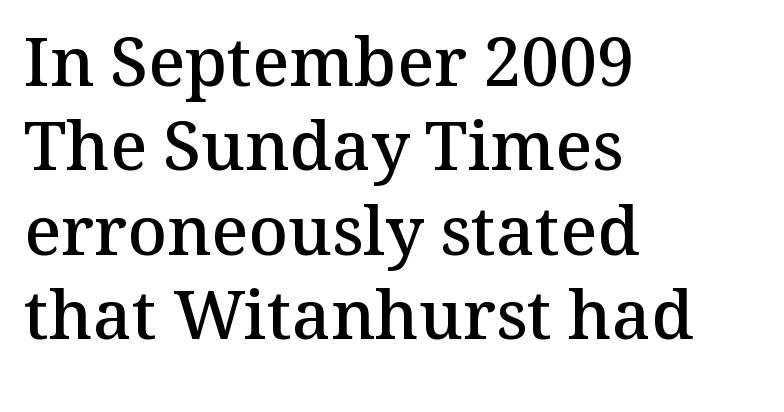
Q: Is the text bold? A: Semi-bold.
Q: Is the text italic (slanted)? A: No, it is upright.
Q: Is the typeface a serif or a sans-serif typeface? A: Serif.
Q: Is the text underlined? A: No.
Q: How is the paragraph aligned? A: Left-aligned.
Q: Is the spacing between letters normal or unusually wide? A: Normal.
Q: Width (condensed, normal, or wide)? A: Normal.
Q: Stroke contrast? A: Medium.
Q: x-height? A: Medium.
Q: Monospaced? A: No.
